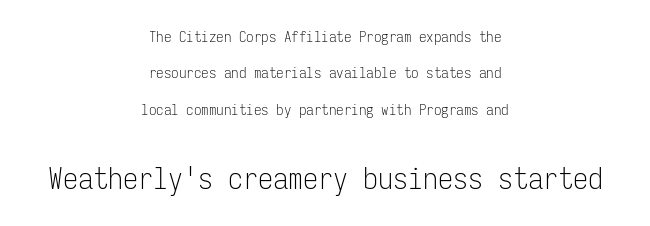
Q: Is the text bold? A: No.
Q: Is the text italic (slanted)? A: No, it is upright.
Q: Is the typeface a serif or a sans-serif typeface? A: Sans-serif.
Q: Is the text underlined? A: No.
Q: How is the paragraph aligned? A: Centered.
Q: Is the spacing between letters normal or unusually wide? A: Normal.
Q: Is the spacing between lines tight, normal or loose? A: Loose.
Q: Which block of text is set in a larger size, the first (top) or the second (bottom)? A: The second (bottom) one.
Q: Width (condensed, normal, or wide)? A: Condensed.
Q: Stroke contrast? A: Low.
Q: x-height? A: Medium.
Q: Monospaced? A: Yes.
